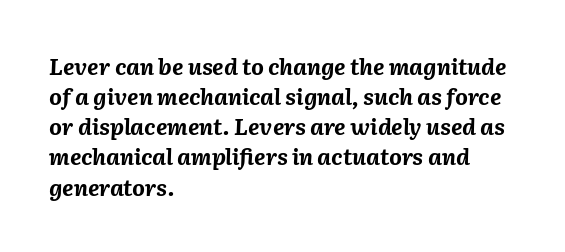
Q: Is the text bold? A: Yes.
Q: Is the text italic (slanted)? A: Yes, it leans right by about 2 degrees.
Q: Is the text underlined? A: No.
Q: How is the paragraph aligned? A: Left-aligned.
Q: Is the spacing between letters normal or unusually wide? A: Normal.
Q: Is the spacing between lines tight, normal or loose? A: Normal.
